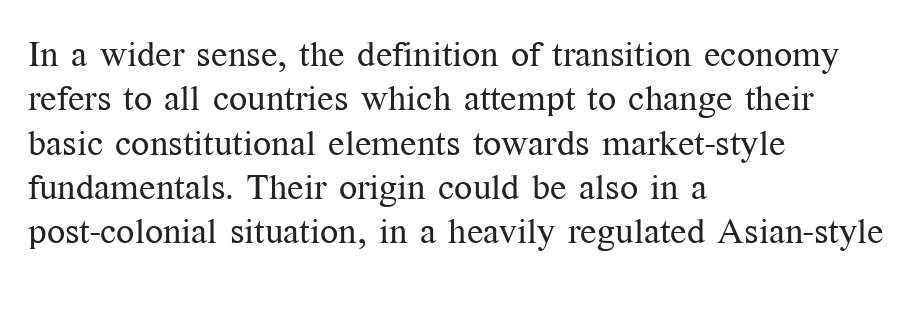
On a weight scale, this lands at 450 or below. Underlining? Definitely not there. Looks like regular typesetting: each glyph gets only the width it needs. Font category for this specimen: serif. Line starts are locked; line ends wander.
